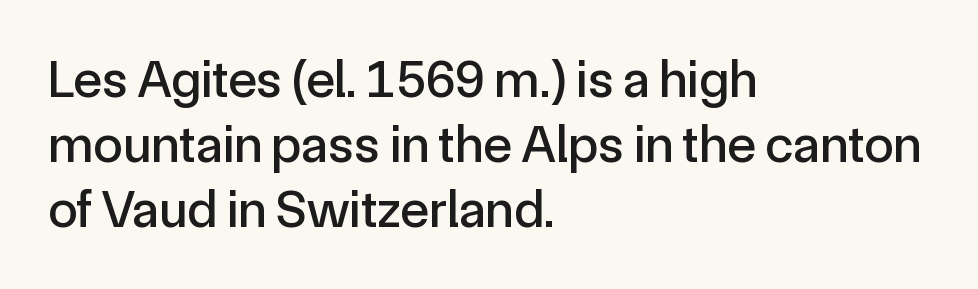
{"serif": "no", "italic": "no", "width": "normal", "x_height": "medium", "monospaced": "no", "underline": "no", "align": "left", "line_spacing_ratio": 1.23, "letter_spacing": "normal", "letter_spacing_em": 0.0, "glyph_px": 53}
